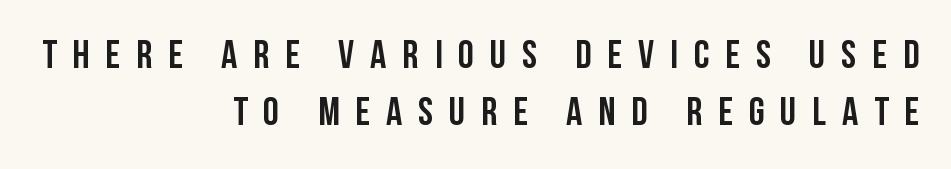
The letters are spread apart with noticeably loose tracking. Rows of type keep a routine distance in the vertical direction. Is the block centered? No — it sits flush against the right margin. The letters stand upright; this is a roman face.
